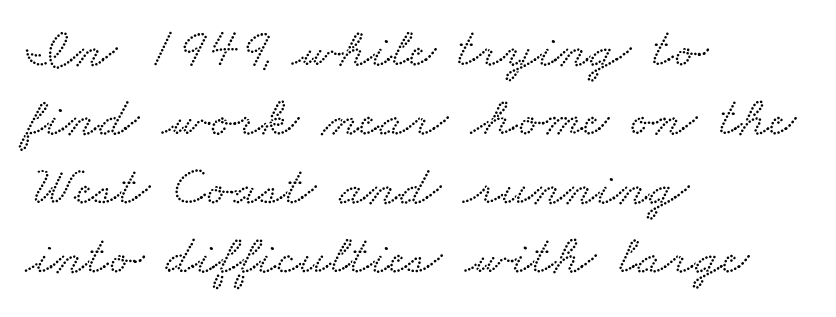
Q: Is the typeface a serif or a sans-serif typeface? A: Serif.
Q: Is the text underlined? A: No.
Q: How is the paragraph aligned? A: Left-aligned.
Q: Is the spacing between letters normal or unusually wide? A: Normal.
Q: Width (condensed, normal, or wide)? A: Wide.
Q: Stroke contrast? A: Low.
Q: x-height? A: Small.
Q: Monospaced? A: No.
